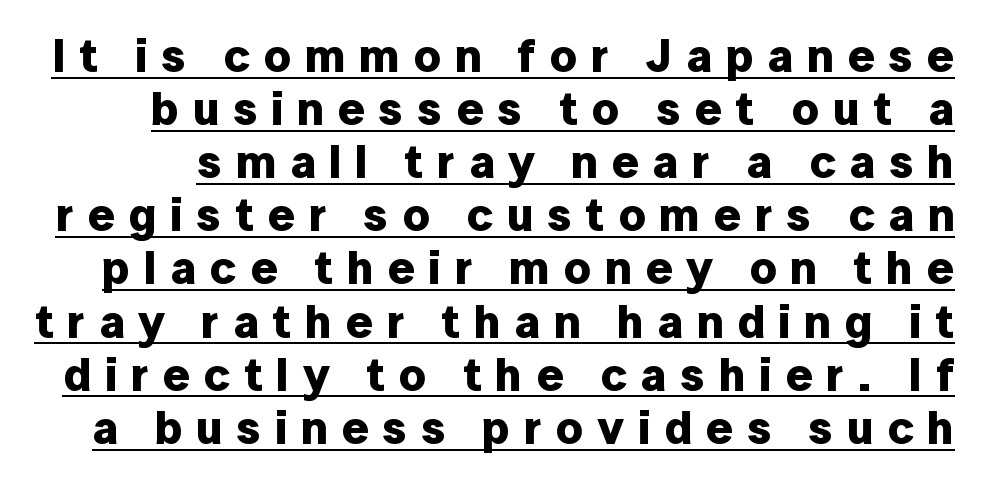
{"serif": "no", "italic": "no", "bold": "yes", "weight": "bold", "width": "normal", "stroke_contrast": "low", "x_height": "medium", "monospaced": "no", "underline": "yes", "line_spacing": "tight", "line_spacing_ratio": 1.13, "letter_spacing": "wide", "letter_spacing_em": 0.29, "glyph_px": 47}
